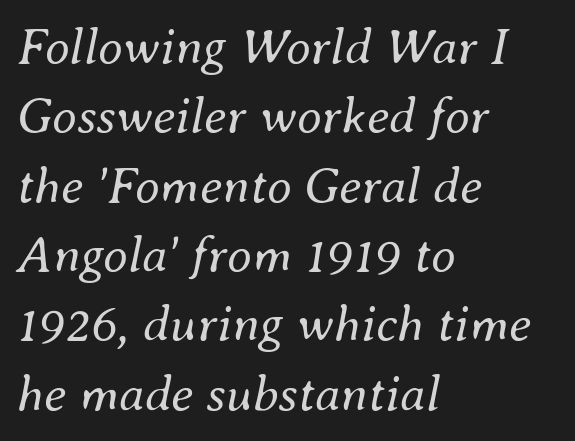
The image shows 51 px regular-weight type, italic (leaning right); set left-aligned, normal line spacing (1.36x), normal letter spacing, not underlined; medium stroke contrast and a small x-height.
